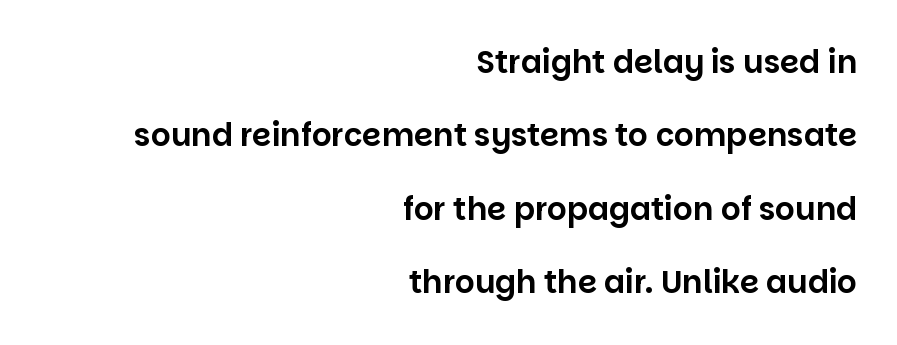
Here the glyphs are tracked normally, forming tight word shapes. The lettering stays uniformly vertical, giving the passage a roman look. In terms of leading, this rendering errs on the spacious side. Classification — sans serif. This rendering uses right alignment, leaving the left contour irregular. Each letter keeps its own natural width here, so spacing adapts to shape.
